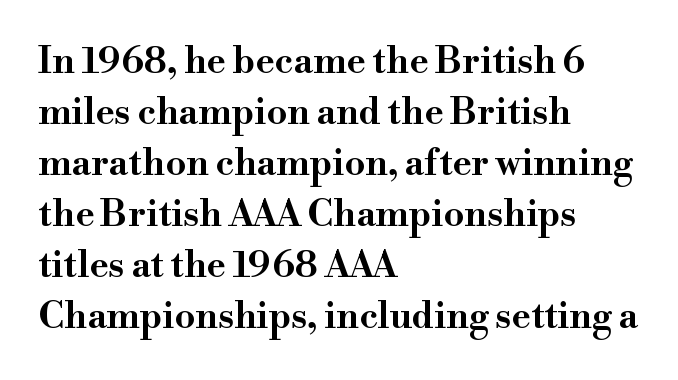
A normal amount of white space separates one row of letters from the next. The font's upright variant was chosen for this text. Any mark beneath the type? The region is blank. What stands out about the letter spacing? Nothing — it is the standard amount.
